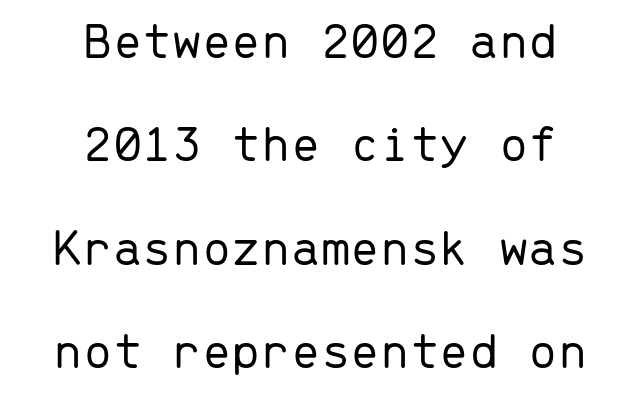
{"serif": "no", "italic": "no", "bold": "no", "weight": "light", "width": "normal", "stroke_contrast": "low", "x_height": "medium", "monospaced": "yes", "underline": "no", "align": "center", "line_spacing": "loose", "line_spacing_ratio": 1.95, "letter_spacing": "normal", "letter_spacing_em": 0.0, "glyph_px": 53}
